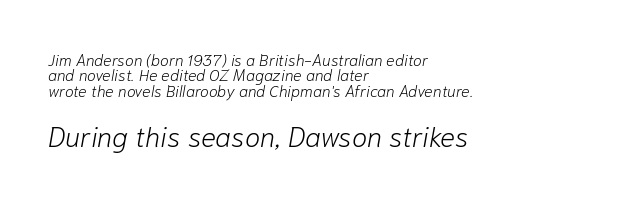
{"italic": "yes", "lean": "right", "slant_degrees": 10, "bold": "no", "weight": "light", "width": "normal", "stroke_contrast": "low", "x_height": "medium", "monospaced": "no", "underline": "no", "align": "left", "line_spacing": "tight", "line_spacing_ratio": 0.96, "letter_spacing": "normal", "letter_spacing_em": 0.0, "larger_block": "second", "size_ratio": 1.75, "glyph_px": 28}
